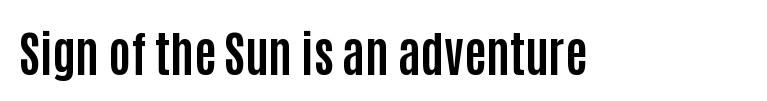
{"serif": "no", "italic": "no", "bold": "yes", "weight": "bold", "width": "condensed", "stroke_contrast": "low", "x_height": "large", "monospaced": "no", "underline": "no", "letter_spacing": "normal", "letter_spacing_em": 0.0, "glyph_px": 48}
